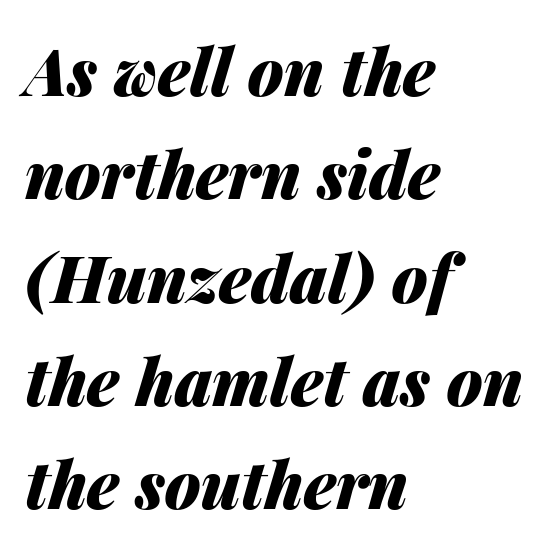
{"italic": "yes", "lean": "right", "slant_degrees": 14, "bold": "yes", "weight": "heavy", "width": "normal", "stroke_contrast": "medium", "x_height": "medium", "monospaced": "no", "underline": "no", "align": "left", "line_spacing": "normal", "line_spacing_ratio": 1.59, "letter_spacing": "normal", "letter_spacing_em": 0.0, "glyph_px": 65}
